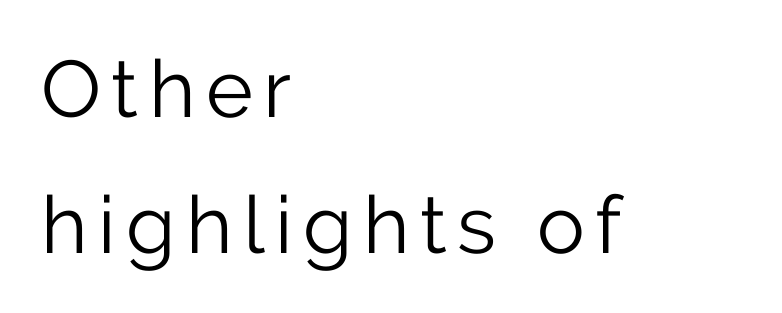
Caption: multi-line text, flush left, ragged right. This block has exactly the height ordinary leading produces. You could not count columns in this text — the font is proportionally spaced. Beneath every word, the page is bare. Style check: upright. Check where the strokes stop: nothing finishes them off — pure sans.
